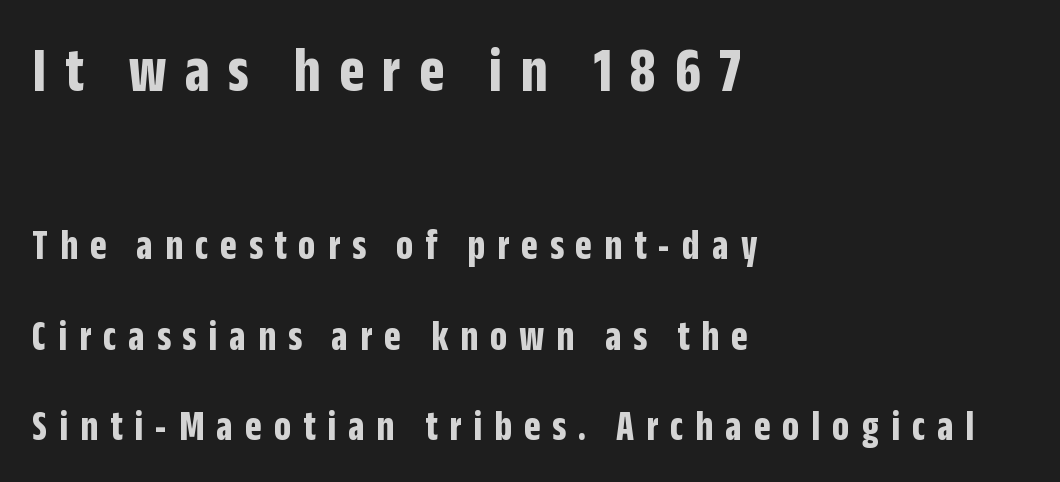
{"serif": "no", "italic": "no", "bold": "yes", "weight": "bold", "width": "condensed", "stroke_contrast": "low", "x_height": "large", "monospaced": "no", "underline": "no", "align": "left", "line_spacing": "loose", "line_spacing_ratio": 2.1, "letter_spacing": "wide", "letter_spacing_em": 0.28, "larger_block": "first", "size_ratio": 1.51, "glyph_px": 65}
